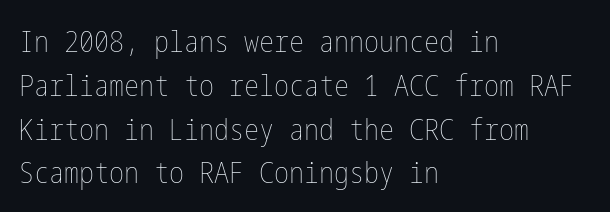
{"italic": "no", "bold": "no", "weight": "thin", "width": "condensed", "stroke_contrast": "low", "x_height": "medium", "underline": "no", "align": "left", "line_spacing": "normal", "line_spacing_ratio": 1.46, "letter_spacing": "normal", "letter_spacing_em": 0.0, "glyph_px": 30}
